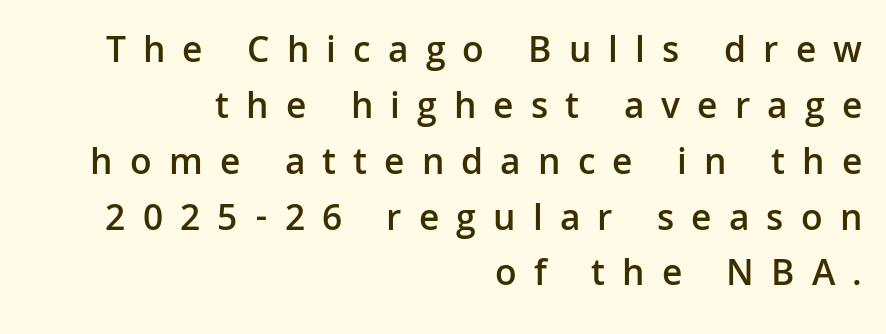
The image shows 38 px semibold sans-serif type, upright; set right-aligned, normal line spacing (1.47x), unusually wide letter spacing (+0.45 em), not underlined; low stroke contrast and a medium x-height.
